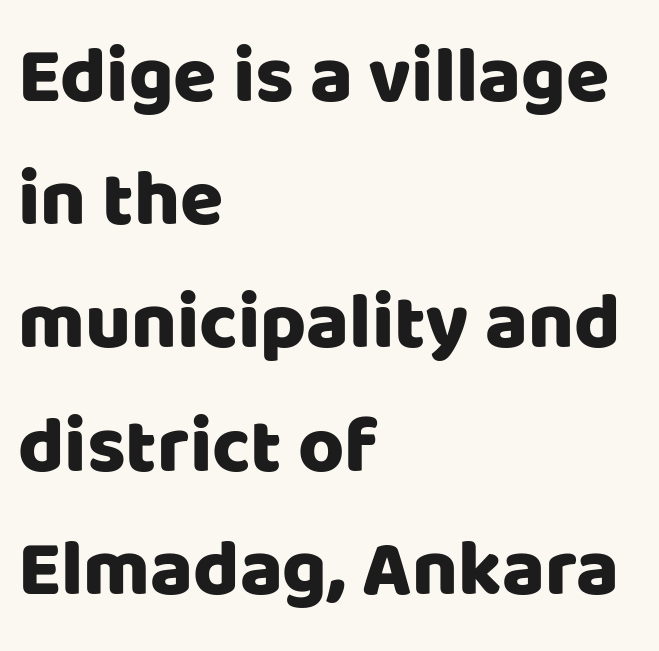
Q: Is the text italic (slanted)? A: No, it is upright.
Q: Is the typeface a serif or a sans-serif typeface? A: Sans-serif.
Q: Is the text underlined? A: No.
Q: How is the paragraph aligned? A: Left-aligned.
Q: Is the spacing between letters normal or unusually wide? A: Normal.
Q: Is the spacing between lines tight, normal or loose? A: Normal.
Q: Width (condensed, normal, or wide)? A: Normal.
Q: Stroke contrast? A: Low.
Q: x-height? A: Large.
Q: Monospaced? A: No.
